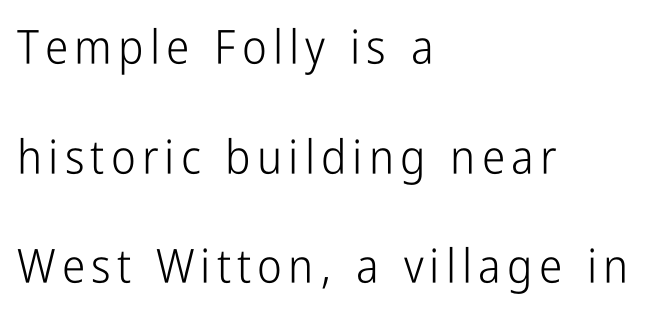
The image shows 47 px light, condensed sans-serif type, upright; set left-aligned, loose line spacing (2.33x), not underlined; low stroke contrast and a medium x-height.
